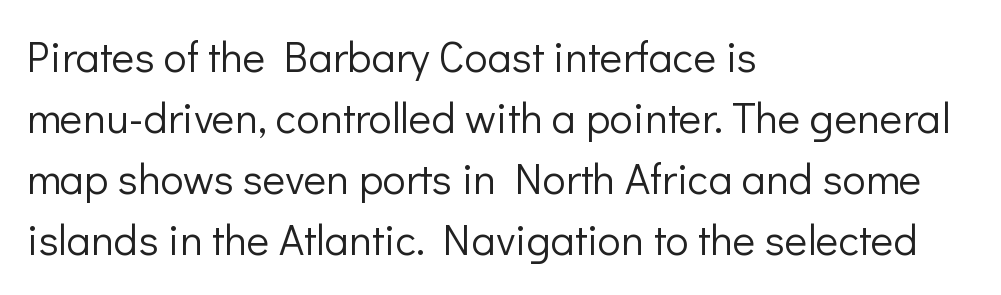
These lines are composed in type without serifs. There is no visible air inserted between adjacent glyphs. Vertical stems look standard width or narrower in stroke. The compositor pushed each line to the left boundary.
